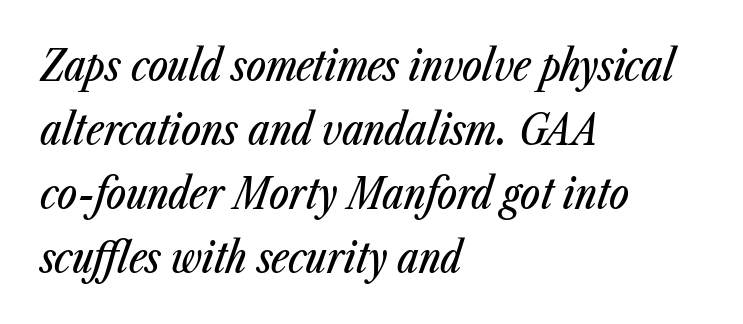
Q: Is the text italic (slanted)? A: Yes, it leans right by about 23 degrees.
Q: Is the text underlined? A: No.
Q: How is the paragraph aligned? A: Left-aligned.
Q: Is the spacing between letters normal or unusually wide? A: Normal.
Q: Is the spacing between lines tight, normal or loose? A: Normal.
Q: Width (condensed, normal, or wide)? A: Condensed.
Q: Stroke contrast? A: Low.
Q: x-height? A: Medium.
Q: Monospaced? A: No.
